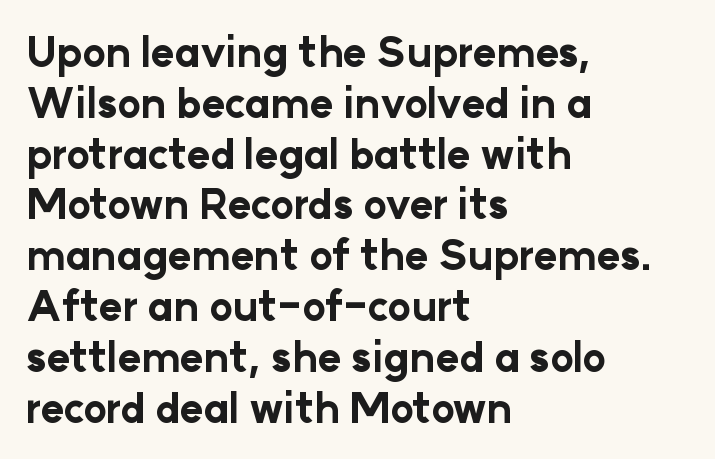
{"serif": "no", "italic": "no", "bold": "yes", "weight": "bold", "width": "normal", "stroke_contrast": "low", "x_height": "medium", "monospaced": "no", "underline": "no", "align": "left", "line_spacing": "normal", "line_spacing_ratio": 1.27, "letter_spacing": "normal", "letter_spacing_em": 0.0, "glyph_px": 40}
